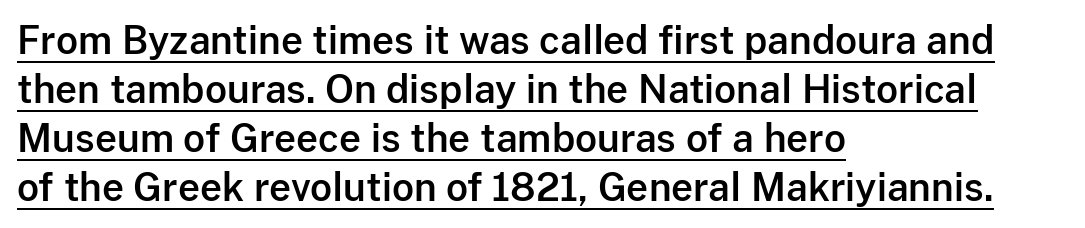
Is there an underline? Yes — a line sits under the letters. Spacing verdict: proportional, widths tailored to each character. I'd call this a sans setting — the letters go barefoot. Nobody touched the tracking dial on this one.
